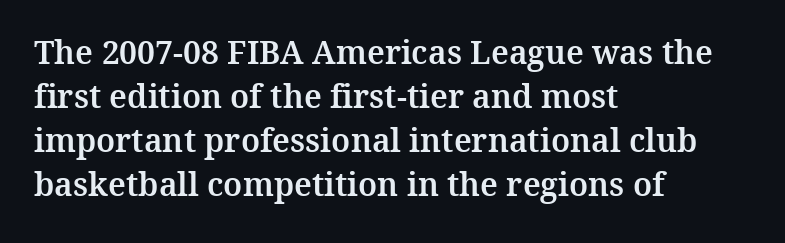
{"serif": "yes", "italic": "no", "width": "normal", "stroke_contrast": "medium", "x_height": "medium", "monospaced": "no", "underline": "no", "align": "left", "line_spacing": "normal", "line_spacing_ratio": 1.37, "letter_spacing": "normal", "letter_spacing_em": 0.0, "glyph_px": 32}
